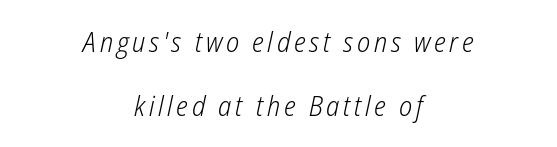
{"italic": "yes", "lean": "right", "slant_degrees": 12, "bold": "no", "weight": "light", "width": "condensed", "stroke_contrast": "low", "x_height": "medium", "monospaced": "no", "underline": "no", "align": "center", "line_spacing": "loose", "line_spacing_ratio": 2.27, "glyph_px": 28}
